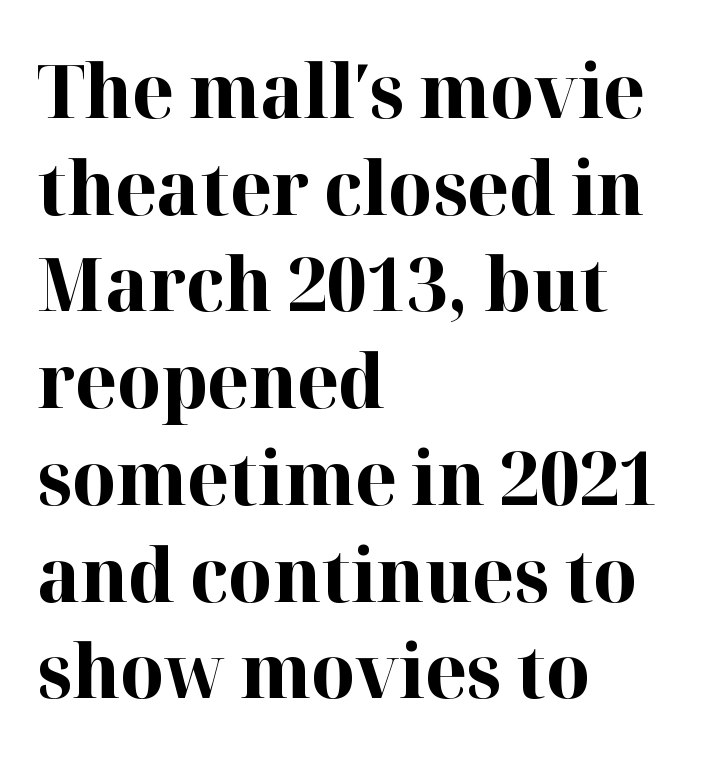
The image shows 75 px bold serif type, upright; set left-aligned, normal line spacing (1.29x), normal letter spacing, not underlined; high stroke contrast and a medium x-height.
